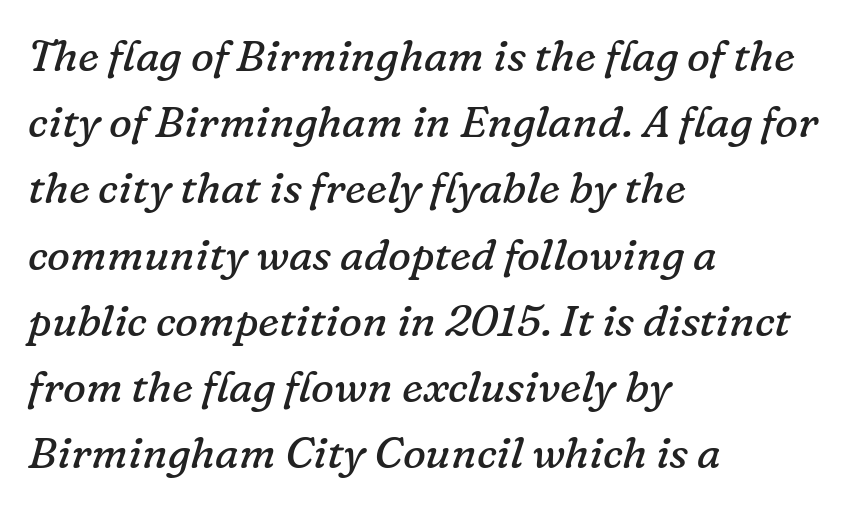
{"serif": "yes", "italic": "yes", "lean": "right", "slant_degrees": 16, "bold": "no", "weight": "regular", "width": "normal", "stroke_contrast": "low", "x_height": "medium", "monospaced": "no", "underline": "no", "align": "left", "line_spacing": "normal", "line_spacing_ratio": 1.54, "letter_spacing": "normal", "letter_spacing_em": 0.0, "glyph_px": 43}
